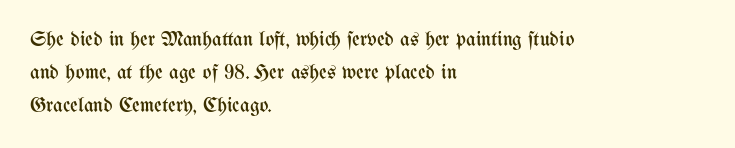
The face looks like a standard text weight, possibly lighter. Short and long lines alike share a common starting point at left. Vertically, the passage feels balanced, rows spaced as you'd expect. A bare baseline throughout the passage. Here the glyphs are tracked normally, forming tight word shapes.
